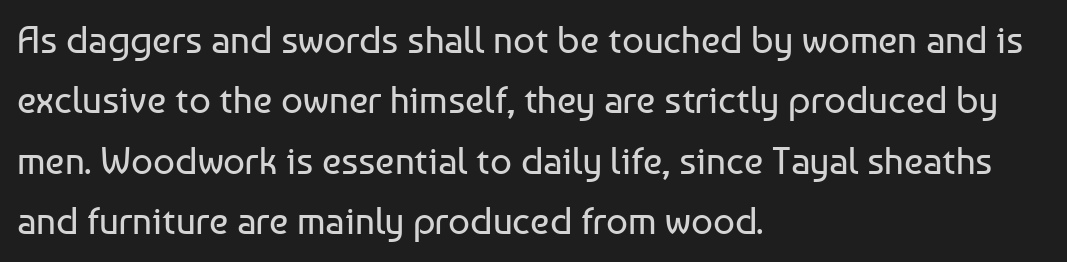
{"serif": "no", "italic": "no", "bold": "no", "weight": "regular", "width": "normal", "stroke_contrast": "low", "x_height": "medium", "monospaced": "no", "underline": "no", "align": "left", "line_spacing": "normal", "line_spacing_ratio": 1.59, "letter_spacing": "normal", "letter_spacing_em": 0.0, "glyph_px": 38}
